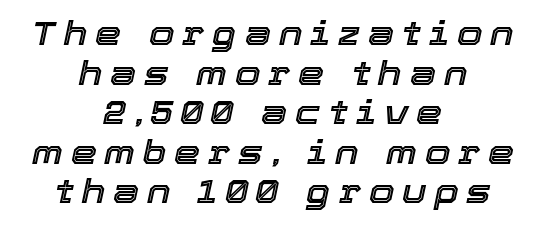
The image shows 33 px text type, italic (leaning right); set centered, line spacing 1.2x, unusually wide letter spacing (+0.24 em), not underlined; a medium x-height.
